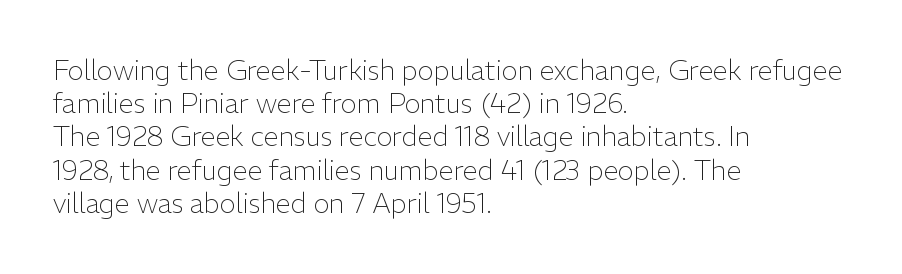
{"italic": "no", "bold": "no", "underline": "no", "align": "left", "line_spacing_ratio": 1.23, "letter_spacing": "normal", "letter_spacing_em": 0.0, "glyph_px": 27}
